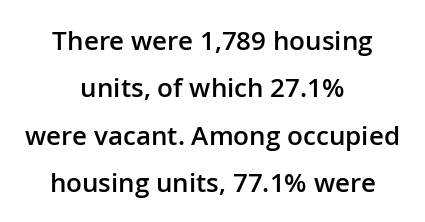
The image shows 26 px text type, upright; set centered, line spacing 1.82x, normal letter spacing, not underlined.
